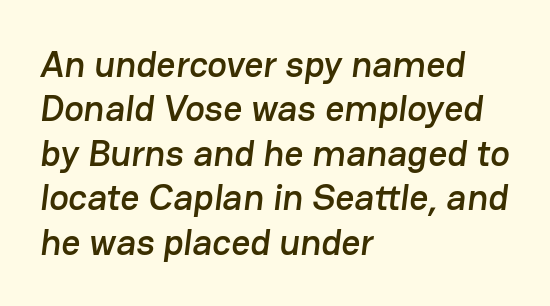
The image shows 37 px sans-serif type; set left-aligned, line spacing 1.2x, normal letter spacing, not underlined; low stroke contrast and a medium x-height.
